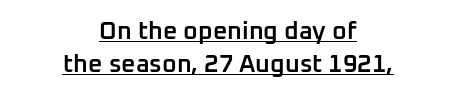
The image shows 25 px text type, upright; set centered, normal line spacing (1.32x), normal letter spacing, underlined.
